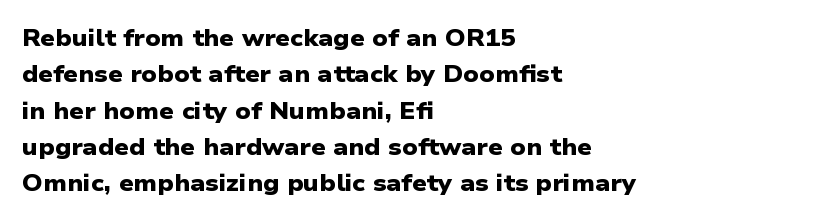
The rendering uses a bold face; every stroke is thick and dark. Nothing unusual about the tracking: characters are spaced as the font intends. In CSS terms this would be text-align: left. The vertical gap from one line to the next is medium. Any mark beneath the type? The region is blank.
